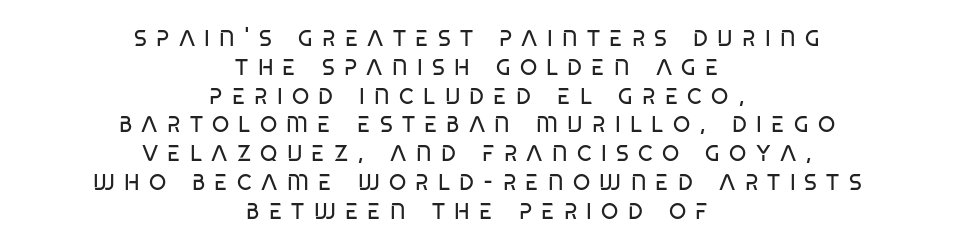
The image shows 22 px text type, upright; set centered, normal line spacing (1.31x), unusually wide letter spacing (+0.42 em), not underlined.
